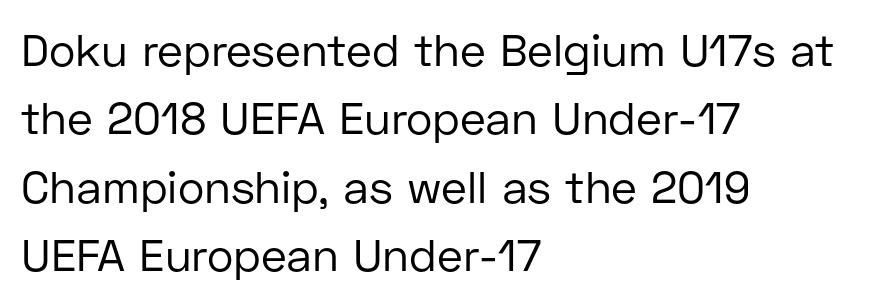
A typesetter would call this proportional, since set widths differ per character. Honestly, there is no underline to notice here at all. Note: no serifs on the glyphs. This rendering uses left alignment, leaving the right contour irregular. The letters stand upright; this is a roman face.
